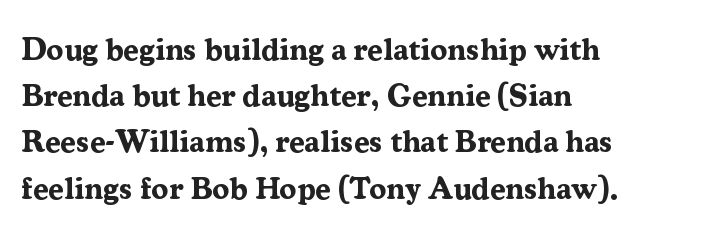
The image shows 31 px bold serif type, upright; set left-aligned, normal line spacing (1.49x), normal letter spacing, not underlined; medium stroke contrast and a medium x-height.
